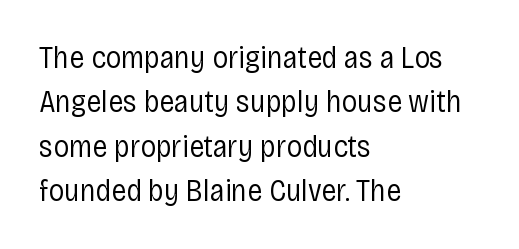
The image shows 31 px regular-weight, condensed sans-serif type, upright; set left-aligned, normal line spacing (1.43x), normal letter spacing, not underlined; low stroke contrast and a large x-height.
